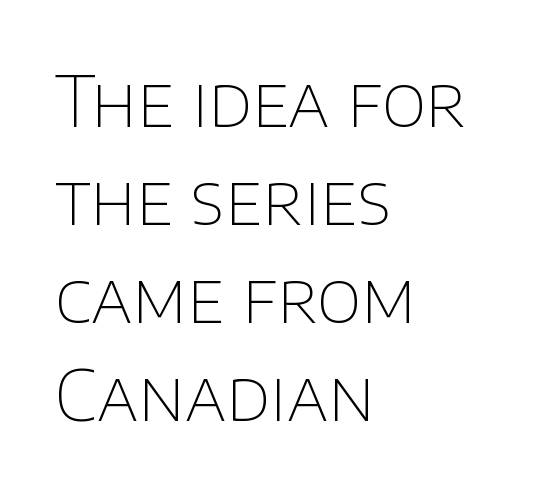
{"serif": "no", "italic": "no", "bold": "no", "weight": "thin", "width": "normal", "stroke_contrast": "low", "x_height": "large", "monospaced": "no", "underline": "no", "align": "left", "line_spacing": "normal", "line_spacing_ratio": 1.42, "letter_spacing": "normal", "letter_spacing_em": 0.0, "glyph_px": 69}
